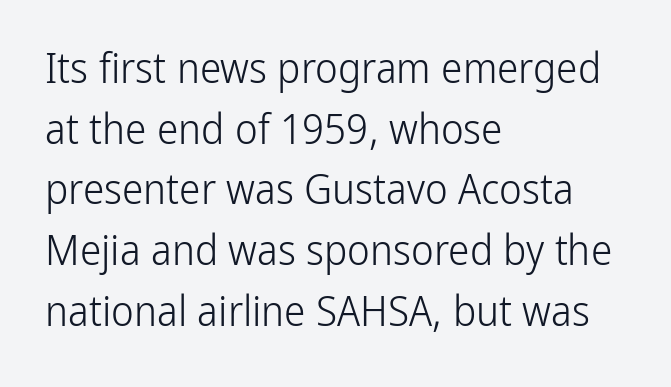
Q: Is the text bold? A: No.
Q: Is the text italic (slanted)? A: No, it is upright.
Q: Is the typeface a serif or a sans-serif typeface? A: Sans-serif.
Q: Is the text underlined? A: No.
Q: How is the paragraph aligned? A: Left-aligned.
Q: Is the spacing between letters normal or unusually wide? A: Normal.
Q: Is the spacing between lines tight, normal or loose? A: Normal.
Q: Width (condensed, normal, or wide)? A: Condensed.
Q: Stroke contrast? A: Low.
Q: x-height? A: Medium.
Q: Monospaced? A: No.
